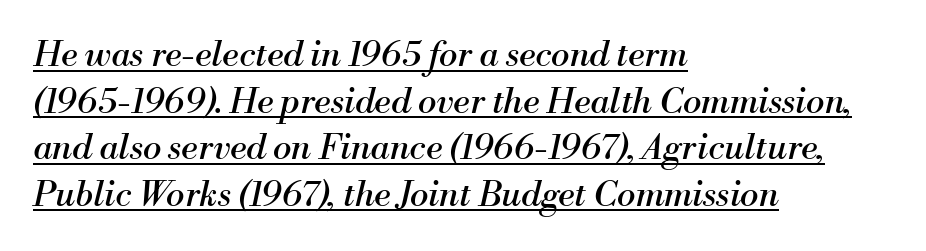
Q: Is the text bold? A: No.
Q: Is the text italic (slanted)? A: Yes, it leans right by about 13 degrees.
Q: Is the typeface a serif or a sans-serif typeface? A: Serif.
Q: Is the text underlined? A: Yes.
Q: How is the paragraph aligned? A: Left-aligned.
Q: Is the spacing between letters normal or unusually wide? A: Normal.
Q: Is the spacing between lines tight, normal or loose? A: Normal.
Q: Width (condensed, normal, or wide)? A: Normal.
Q: Stroke contrast? A: Medium.
Q: x-height? A: Small.
Q: Monospaced? A: No.
